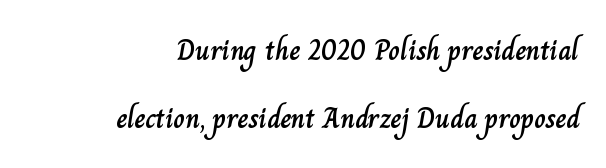
These lines are set flush right with a ragged left edge. A great deal of white space separates one row of letters from the next. Honestly, the letter spacing is just normal — you wouldn't notice it.
